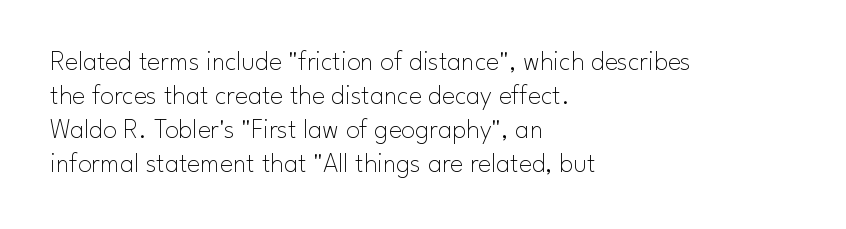
{"serif": "no", "italic": "no", "bold": "no", "weight": "thin", "width": "normal", "stroke_contrast": "low", "x_height": "small", "monospaced": "no", "underline": "no", "align": "left", "line_spacing_ratio": 1.21, "letter_spacing": "normal", "letter_spacing_em": 0.0, "glyph_px": 28}
